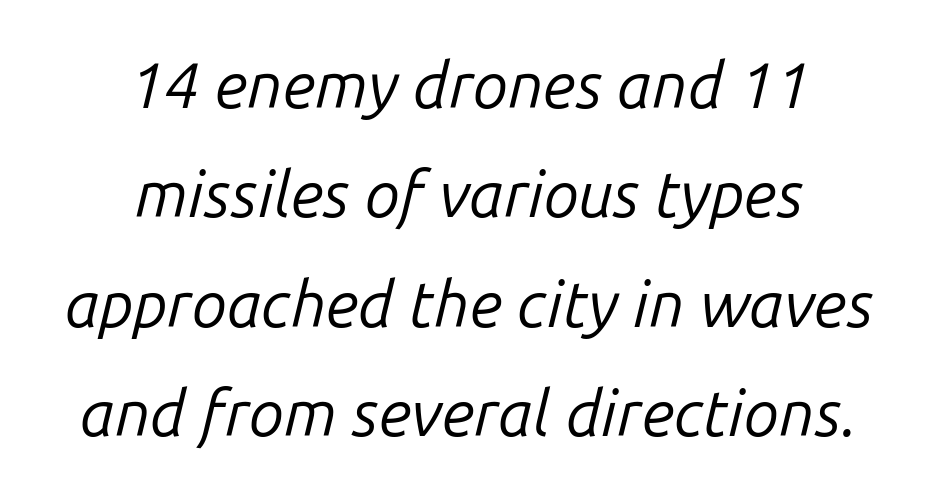
The image shows 64 px regular-weight type, italic (leaning right); set centered, line spacing 1.71x, normal letter spacing, not underlined; low stroke contrast and a medium x-height.
